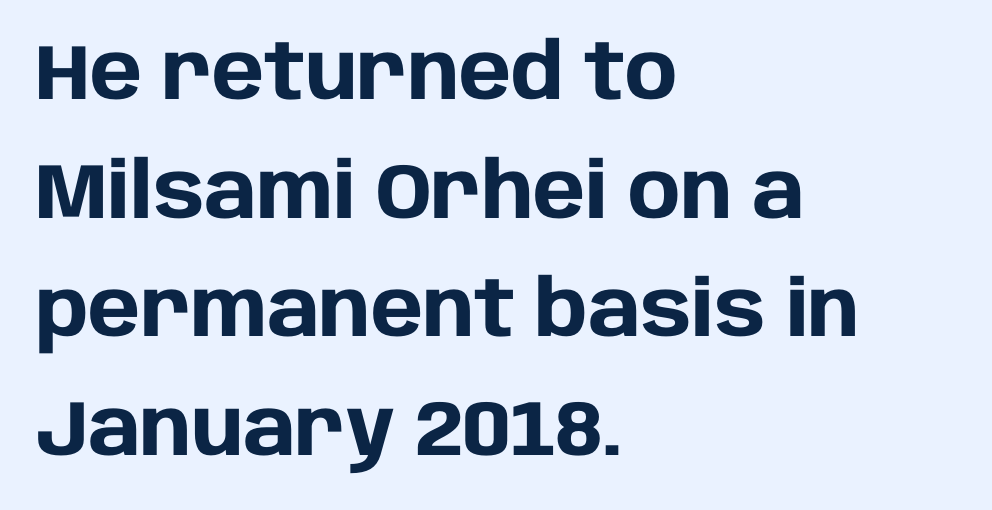
{"serif": "no", "italic": "no", "bold": "yes", "weight": "heavy", "width": "normal", "stroke_contrast": "low", "x_height": "large", "monospaced": "no", "underline": "no", "align": "left", "line_spacing": "normal", "line_spacing_ratio": 1.52, "letter_spacing": "normal", "letter_spacing_em": 0.0, "glyph_px": 78}
